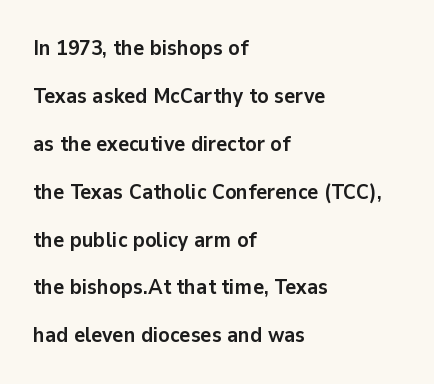
If you drew a line through each stem, it would be perfectly vertical. Line beginnings align vertically; line endings do not. Default kerning and tracking; the words read as compact shapes. Notice how thick the strokes are: this is what a full bold looks like. A bare baseline throughout the passage.
